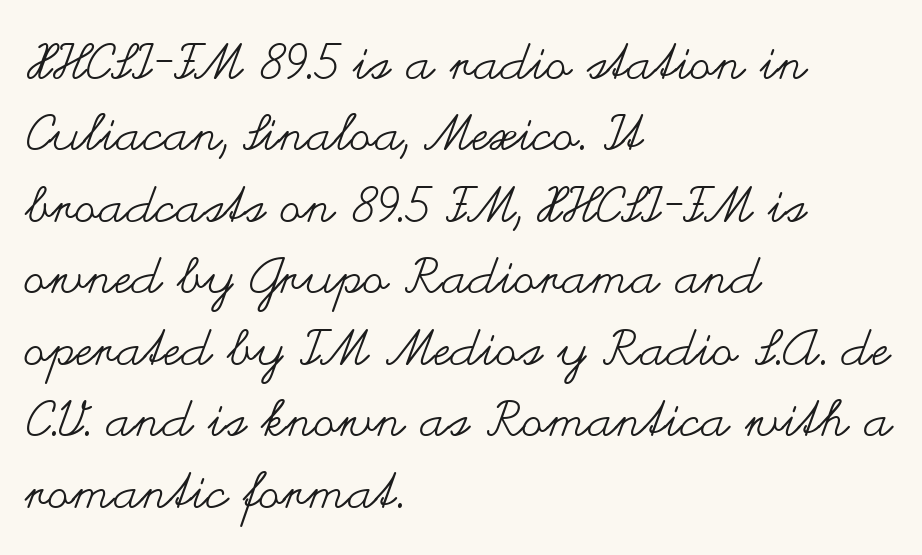
The image shows 50 px regular-weight, wide type; set left-aligned, normal line spacing (1.43x), normal letter spacing, not underlined; medium stroke contrast and a small x-height.
